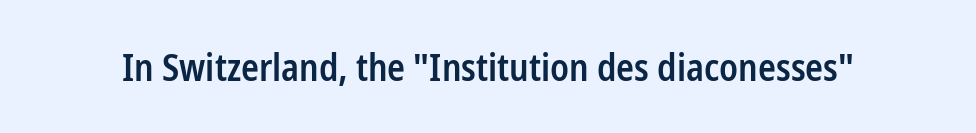
{"serif": "no", "italic": "no", "bold": "semi", "weight": "semibold", "width": "condensed", "stroke_contrast": "low", "x_height": "medium", "monospaced": "no", "underline": "no", "letter_spacing": "normal", "letter_spacing_em": 0.0, "glyph_px": 37}
